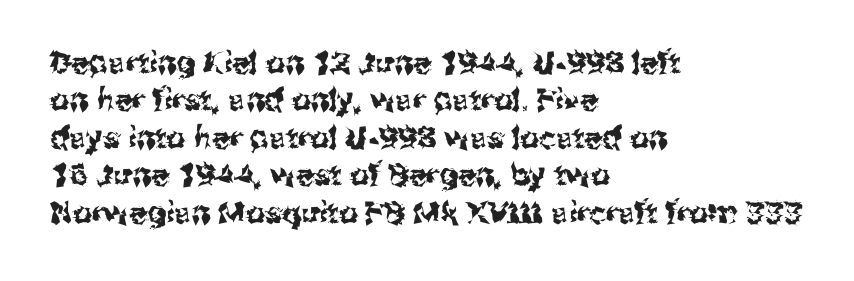
Serifs: no, the terminals of the letterforms are clean. Leading: standard. In terms of letterspacing, this is plain default setting. Characters remain perfectly vertical along every line. Which margin do the lines hug? The left one — the right edge is uneven.
